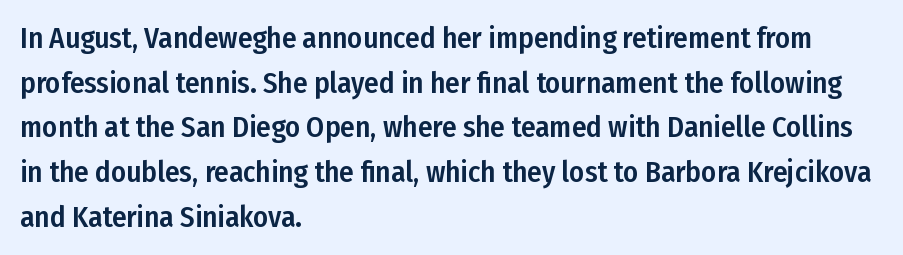
Descender tails drop into unmarked territory. Horizontally, the lines are justified to the leading edge only. Looks like regular typesetting: each glyph gets only the width it needs. Check where the strokes stop: nothing finishes them off — pure sans.
